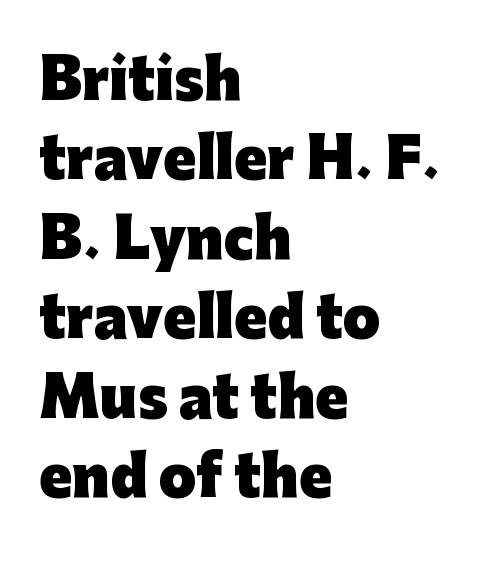
{"serif": "no", "italic": "no", "bold": "yes", "weight": "heavy", "width": "normal", "stroke_contrast": "low", "x_height": "medium", "monospaced": "no", "underline": "no", "align": "left", "line_spacing": "normal", "line_spacing_ratio": 1.47, "letter_spacing": "normal", "letter_spacing_em": 0.0, "glyph_px": 54}
